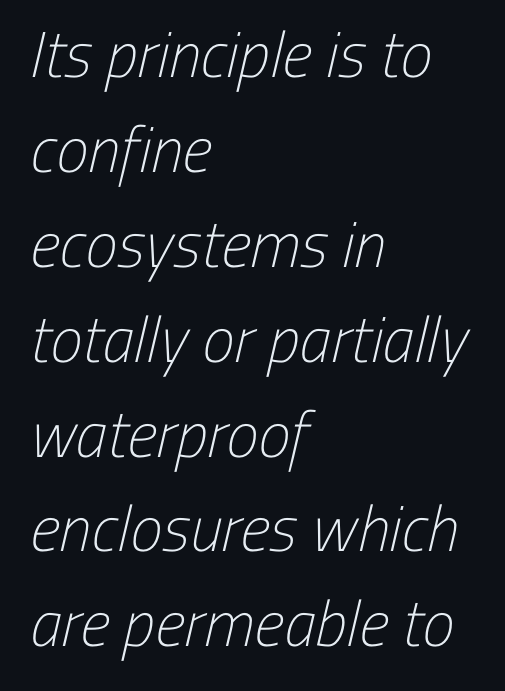
{"serif": "no", "bold": "no", "weight": "light", "width": "condensed", "stroke_contrast": "low", "x_height": "medium", "monospaced": "no", "underline": "no", "align": "left", "line_spacing": "normal", "line_spacing_ratio": 1.46, "letter_spacing": "normal", "letter_spacing_em": 0.0, "glyph_px": 65}
